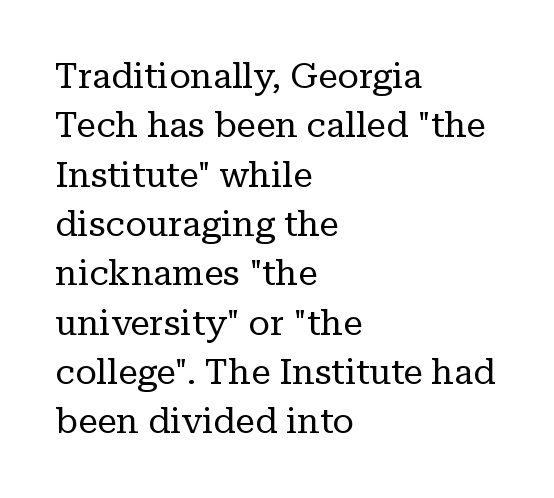
The image shows 35 px regular-weight serif type, upright; set left-aligned, normal line spacing (1.41x), normal letter spacing, not underlined; low stroke contrast and a medium x-height.
